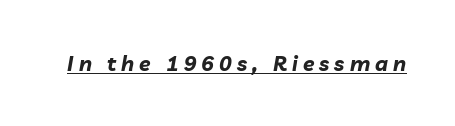
The image shows 21 px bold type, italic (leaning right); set unusually wide letter spacing (+0.24 em), underlined.
